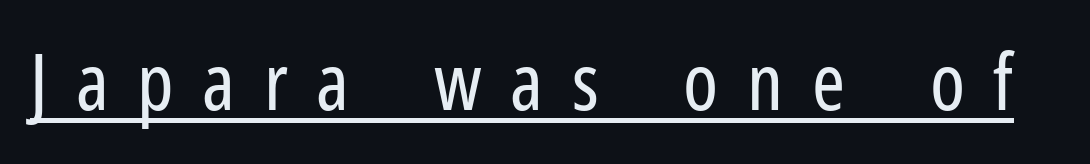
Heaviness? Minimal to ordinary, like unemphasized prose. Students, observe the line beneath the letters — that is underlining. The letters carry no serifs — their stems end cleanly without finishing strokes. Is this a fixed-width face? No — the glyphs have proportional, varying widths. The lettering stays uniformly vertical, giving the passage a roman look.
